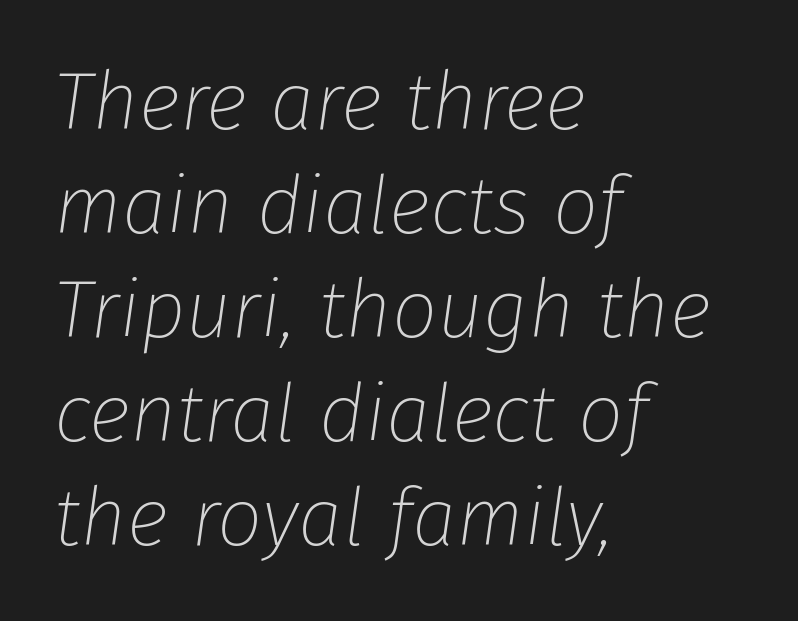
{"italic": "yes", "lean": "right", "slant_degrees": 8, "bold": "no", "weight": "thin", "width": "normal", "stroke_contrast": "low", "x_height": "medium", "monospaced": "no", "underline": "no", "align": "left", "line_spacing": "normal", "line_spacing_ratio": 1.3, "letter_spacing": "normal", "letter_spacing_em": 0.0, "glyph_px": 80}
